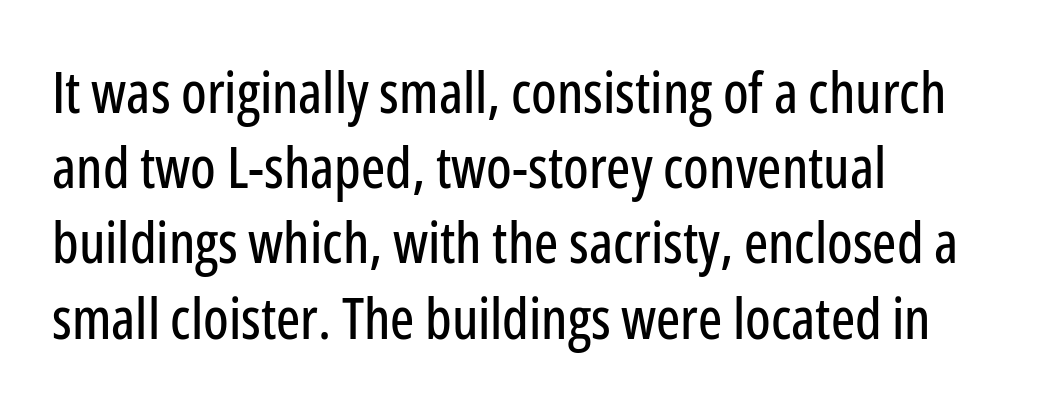
The image shows 57 px condensed sans-serif type, upright; set left-aligned, normal line spacing (1.32x), normal letter spacing, not underlined; low stroke contrast and a medium x-height.
